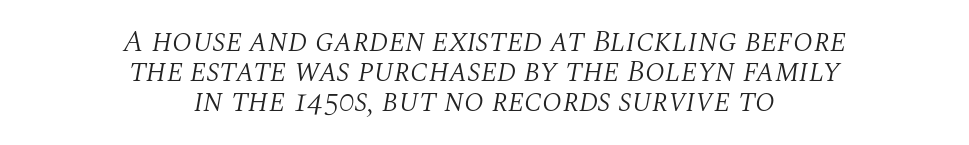
The image shows 31 px light serif type, italic (leaning right); set centered, tight line spacing (0.97x), normal letter spacing, not underlined; medium stroke contrast and a large x-height.
